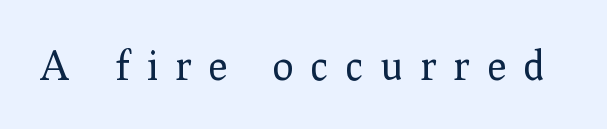
Q: Is the text bold? A: No.
Q: Is the text italic (slanted)? A: No, it is upright.
Q: Is the typeface a serif or a sans-serif typeface? A: Serif.
Q: Is the text underlined? A: No.
Q: Is the spacing between letters normal or unusually wide? A: Unusually wide.
Q: Width (condensed, normal, or wide)? A: Normal.
Q: Stroke contrast? A: Low.
Q: x-height? A: Medium.
Q: Monospaced? A: No.
